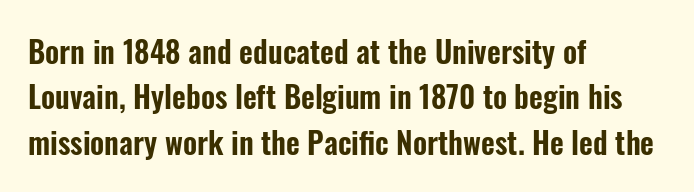
The image shows 30 px condensed sans-serif type, upright; set left-aligned, normal line spacing (1.51x), normal letter spacing, not underlined; low stroke contrast and a medium x-height.
